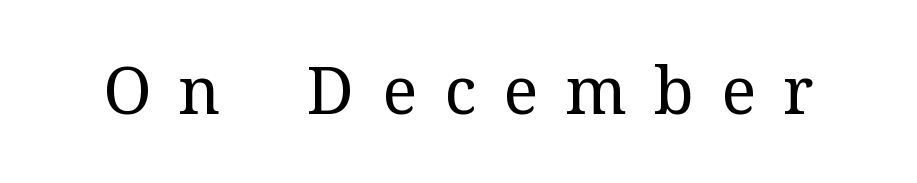
{"serif": "yes", "italic": "no", "bold": "no", "weight": "regular", "width": "normal", "stroke_contrast": "medium", "x_height": "medium", "monospaced": "no", "underline": "no", "letter_spacing": "wide", "letter_spacing_em": 0.42, "glyph_px": 65}
